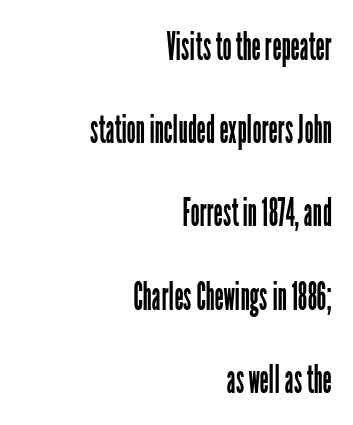
{"serif": "no", "italic": "no", "bold": "no", "weight": "regular", "width": "condensed", "stroke_contrast": "low", "x_height": "medium", "monospaced": "no", "underline": "no", "align": "right", "line_spacing": "loose", "line_spacing_ratio": 2.08, "letter_spacing": "normal", "letter_spacing_em": 0.0, "glyph_px": 40}
